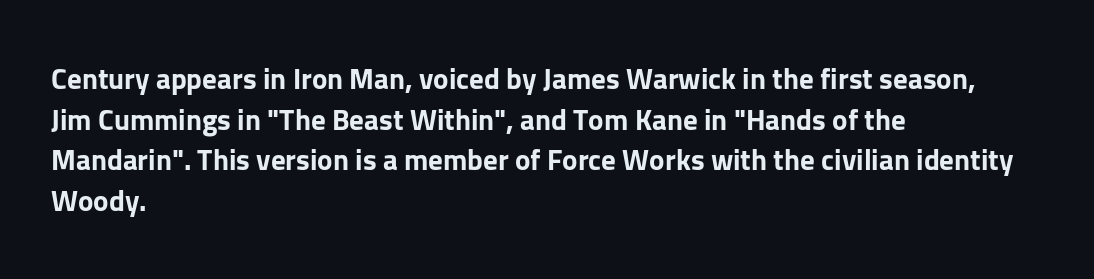
{"serif": "no", "italic": "no", "bold": "yes", "weight": "bold", "width": "normal", "stroke_contrast": "low", "x_height": "medium", "monospaced": "no", "underline": "no", "align": "left", "line_spacing": "normal", "line_spacing_ratio": 1.4, "letter_spacing": "normal", "letter_spacing_em": 0.0, "glyph_px": 29}
